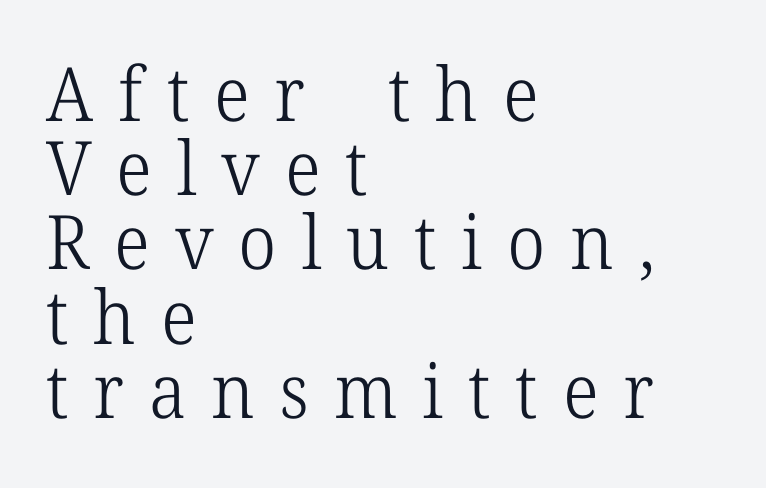
The image shows 75 px light serif type, upright; set left-aligned, tight line spacing (0.99x), unusually wide letter spacing (+0.33 em), not underlined; low stroke contrast and a medium x-height.
